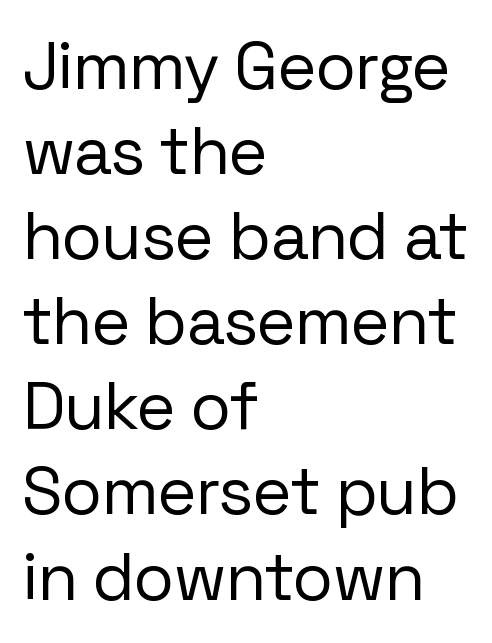
The rendering shows plain stroke endings on the letterforms — a sans-serif design. The passage shown stacks its lines at a standard gap. No extra tracking has been applied to these lines. Anything drawn beneath the words? Only blank space.
